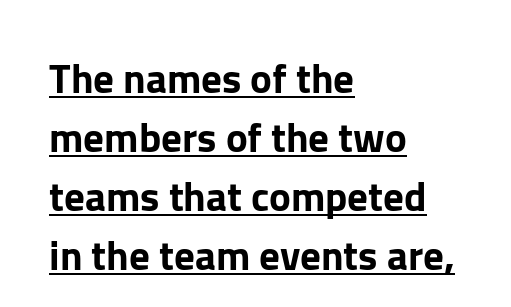
The image shows 41 px sans-serif type, upright; set left-aligned, normal line spacing (1.44x), normal letter spacing, underlined; low stroke contrast and a medium x-height.
